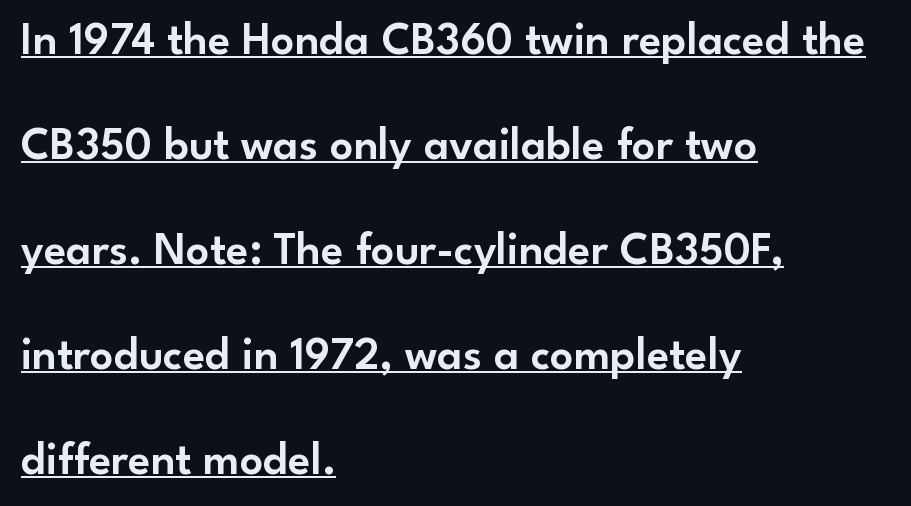
Q: Is the text italic (slanted)? A: No, it is upright.
Q: Is the typeface a serif or a sans-serif typeface? A: Sans-serif.
Q: Is the text underlined? A: Yes.
Q: How is the paragraph aligned? A: Left-aligned.
Q: Is the spacing between letters normal or unusually wide? A: Normal.
Q: Is the spacing between lines tight, normal or loose? A: Loose.
Q: Width (condensed, normal, or wide)? A: Normal.
Q: Stroke contrast? A: Low.
Q: x-height? A: Small.
Q: Monospaced? A: No.
